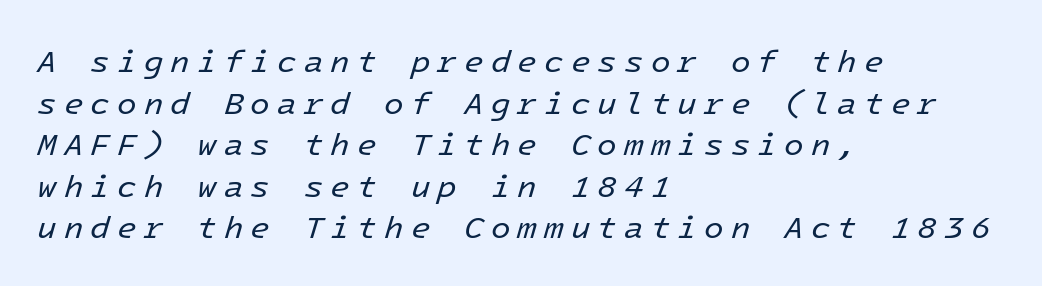
Interline gaps are of average width in this sample. Decoration check: the copy has no underline. The face looks like a standard text weight, possibly lighter. The lettering tilts uniformly, giving the passage an italic look.
